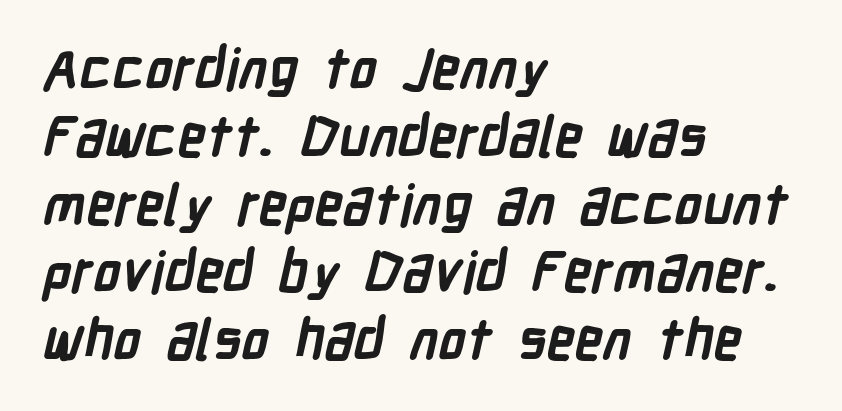
The image shows 56 px semibold, condensed sans-serif type; set left-aligned, line spacing 1.21x, normal letter spacing, not underlined; low stroke contrast and a medium x-height.
